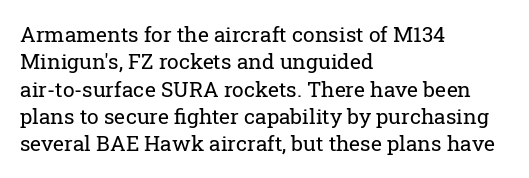
{"italic": "no", "bold": "no", "underline": "no", "align": "left", "line_spacing": "normal", "line_spacing_ratio": 1.3, "letter_spacing": "normal", "letter_spacing_em": 0.0, "glyph_px": 21}
